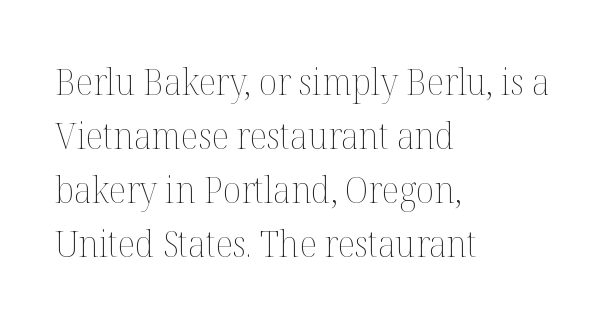
{"italic": "no", "bold": "no", "weight": "thin", "width": "normal", "stroke_contrast": "medium", "x_height": "medium", "monospaced": "no", "underline": "no", "align": "left", "line_spacing": "normal", "line_spacing_ratio": 1.46, "letter_spacing": "normal", "letter_spacing_em": 0.0, "glyph_px": 37}
